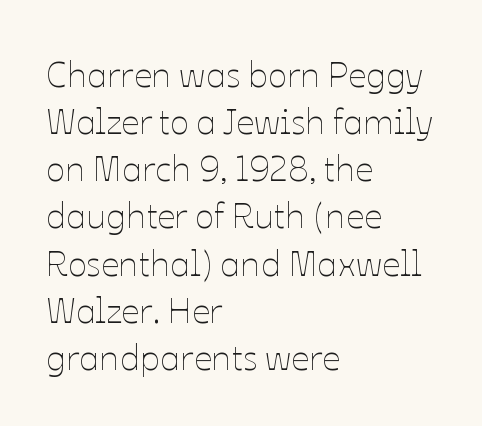
The image shows 36 px thin type, upright; set left-aligned, normal line spacing (1.31x), normal letter spacing, not underlined; low stroke contrast and a medium x-height.
